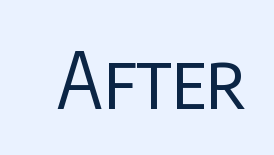
The image shows 77 px regular-weight, condensed sans-serif type, upright; set normal letter spacing, not underlined; low stroke contrast and a large x-height.
